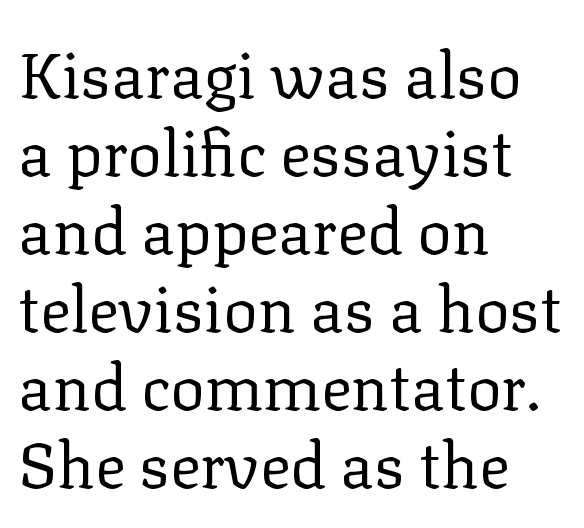
{"serif": "yes", "italic": "no", "bold": "no", "weight": "regular", "width": "normal", "stroke_contrast": "low", "x_height": "medium", "monospaced": "no", "underline": "no", "align": "left", "line_spacing_ratio": 1.22, "letter_spacing": "normal", "letter_spacing_em": 0.0, "glyph_px": 64}
